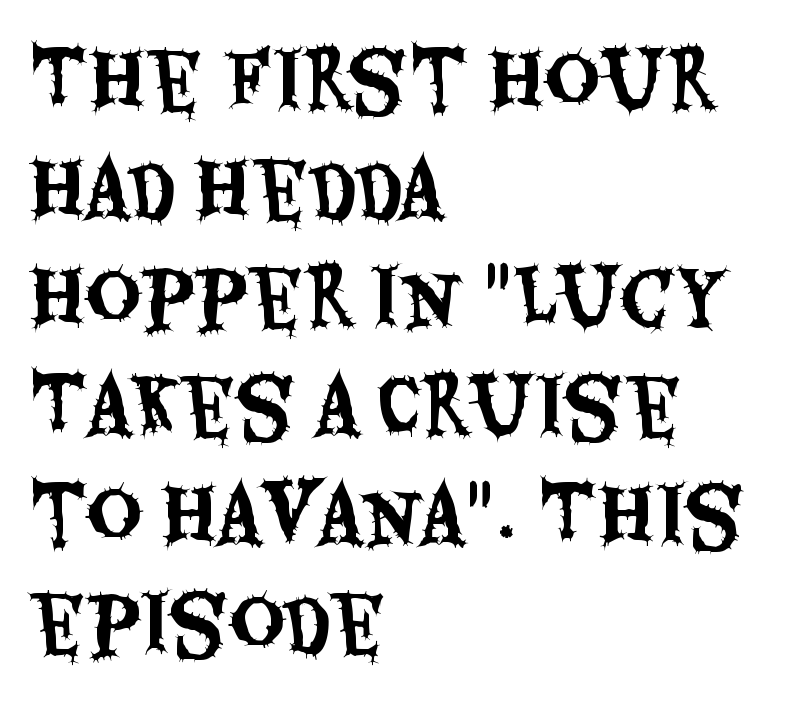
Each row of text sits above clean, open space. Looks like regular typesetting: each glyph gets only the width it needs. Characters remain perfectly vertical along every line. Line spacing here is normal. Look at the bottom of the vertical strokes: they stop flat, with no serifs.
